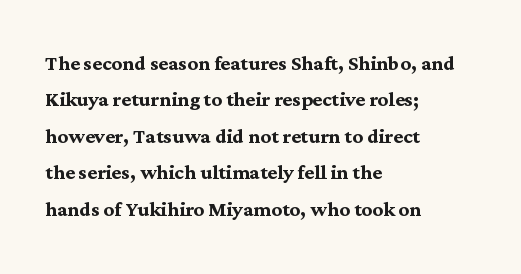
Characters remain perfectly vertical along every line. The passage is arranged the way most books set body copy — flush left. These lines sit exactly where default settings would place them. Nobody touched the tracking dial on this one. Descender tails drop into unmarked territory. Is the type bold? Yes — the strokes are clearly thick and heavy.
